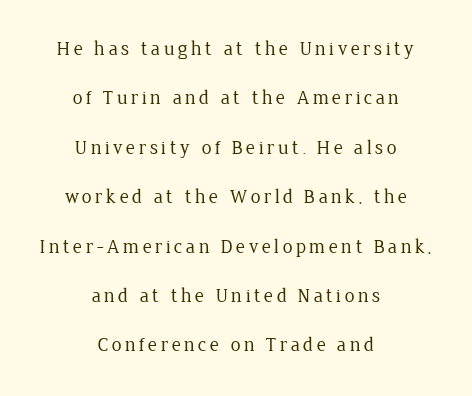
{"italic": "no", "bold": "no", "underline": "no", "align": "center", "line_spacing": "loose", "line_spacing_ratio": 2.47, "glyph_px": 20}
